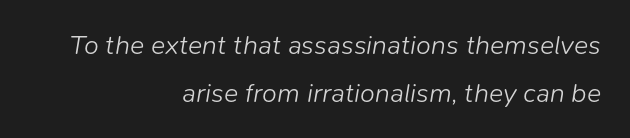
The image shows 27 px text type, italic (leaning right); set right-aligned, line spacing 1.77x, normal letter spacing, not underlined.
